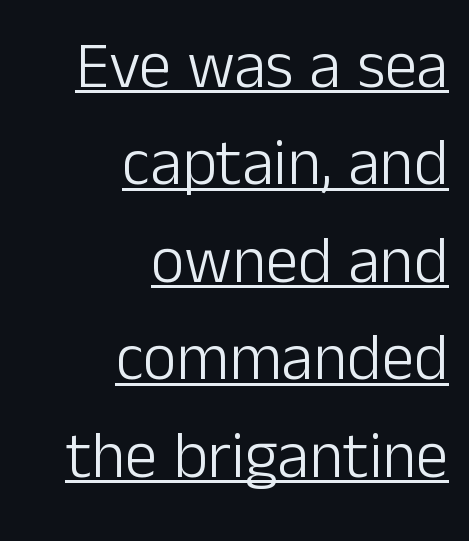
The image shows 65 px light sans-serif type, upright; set right-aligned, normal line spacing (1.5x), normal letter spacing, underlined; low stroke contrast and a medium x-height.
